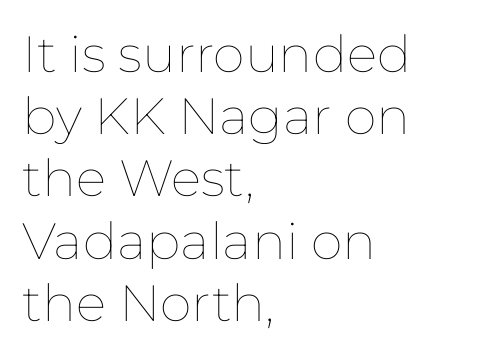
Q: Is the text bold? A: No.
Q: Is the text italic (slanted)? A: No, it is upright.
Q: Is the text underlined? A: No.
Q: How is the paragraph aligned? A: Left-aligned.
Q: Is the spacing between letters normal or unusually wide? A: Normal.
Q: Width (condensed, normal, or wide)? A: Normal.
Q: Stroke contrast? A: Low.
Q: x-height? A: Medium.
Q: Monospaced? A: No.
